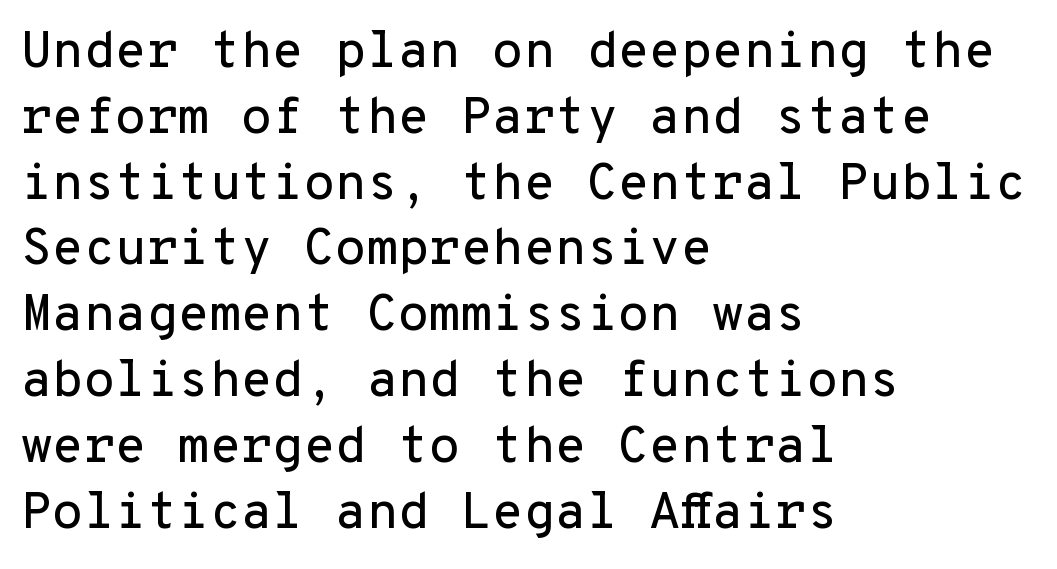
Letters rest on an invisible, unmarked baseline. Each letter, wide or thin by design, is forced into the same width here. Rendered with straight, roman letterforms. Grotesque or geometric, the face here clearly has no serifs. Leading matches the norm, producing a regular column.
